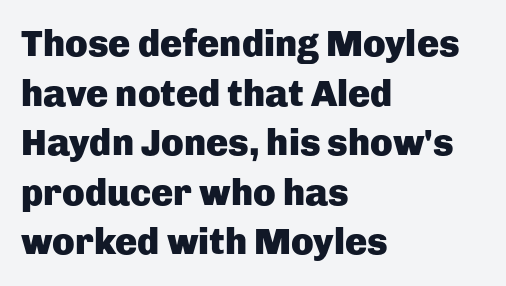
The image shows 37 px heavy sans-serif type, upright; set left-aligned, normal line spacing (1.34x), normal letter spacing, not underlined; low stroke contrast and a medium x-height.
